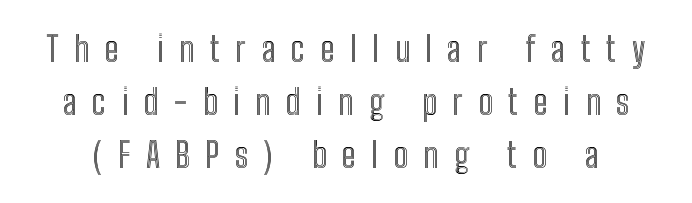
Letter spacing: wide. These lines were composed using upright roman letters. Spacing verdict: proportional, widths tailored to each character. What's the leading like? Ordinary, nothing unusual.
